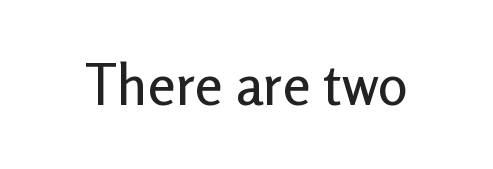
The letters carry no serifs — their stems end cleanly without finishing strokes. Words appear dense and cohesive because spacing is normal. Spacing verdict: proportional, widths tailored to each character. No italicization has been applied; the sample stays upright. The strip under each line holds only bare page.
